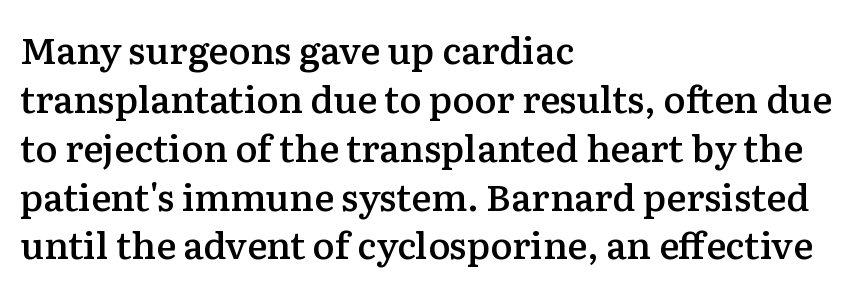
{"serif": "yes", "italic": "no", "bold": "semi", "weight": "semibold", "width": "normal", "stroke_contrast": "low", "x_height": "medium", "monospaced": "no", "underline": "no", "align": "left", "line_spacing": "normal", "line_spacing_ratio": 1.32, "letter_spacing": "normal", "letter_spacing_em": 0.0, "glyph_px": 37}
